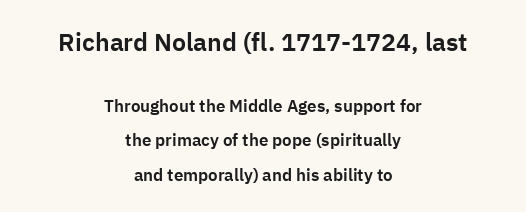
{"italic": "no", "underline": "no", "align": "center", "line_spacing": "loose", "line_spacing_ratio": 2.01, "letter_spacing": "normal", "letter_spacing_em": 0.0, "larger_block": "first", "size_ratio": 1.47, "glyph_px": 25}
